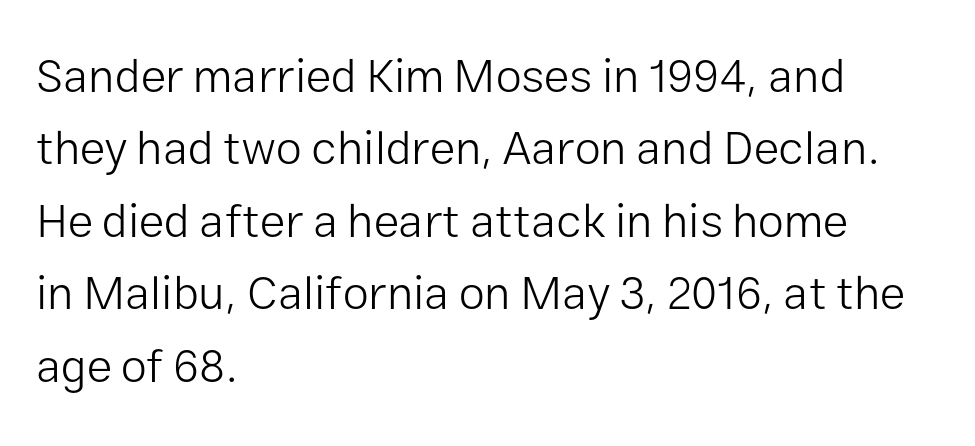
The image shows 47 px light sans-serif type, upright; set left-aligned, normal line spacing (1.54x), normal letter spacing, not underlined; low stroke contrast and a medium x-height.
